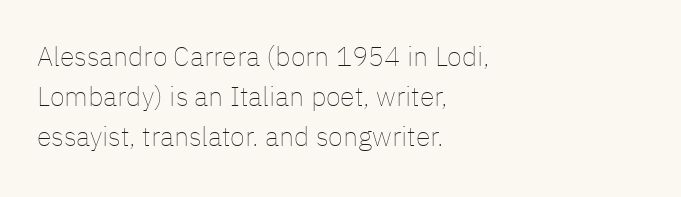
The image shows 27 px text type, upright; set left-aligned, normal line spacing (1.49x), normal letter spacing, not underlined.
